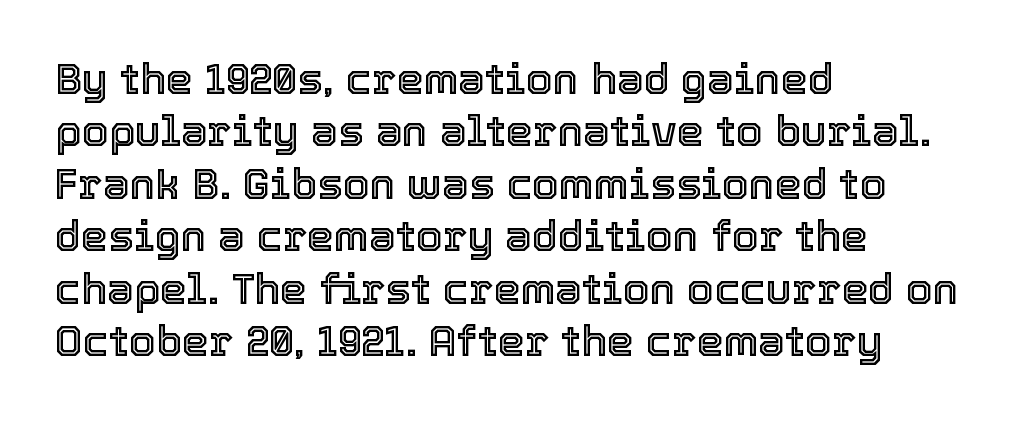
Every row of glyphs begins at an identical x-position on the left. Inter-character spacing is left at the font's built-in metrics. These lines are rendered in a variable-pitch font. This sample uses an upright cut, with every glyph sitting square on the baseline.
